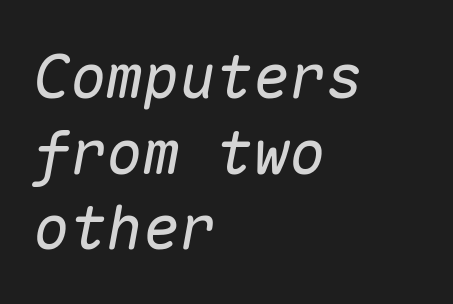
These lines are set flush left with a ragged right edge. Do the characters align in a grid? Yes, the font is monospaced. Check under the words: just untouched page. On a weight scale, this lands at 450 or below. Characters are canted at an angle relative to the baseline's perpendicular. Does extra space separate the letters? No, they use regular spacing.
